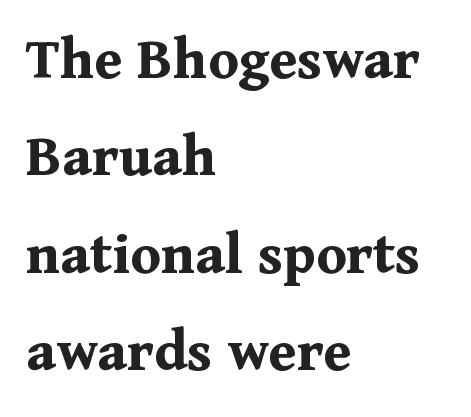
{"serif": "yes", "italic": "no", "bold": "yes", "weight": "bold", "width": "normal", "stroke_contrast": "medium", "x_height": "medium", "monospaced": "no", "underline": "no", "align": "left", "line_spacing": "normal", "line_spacing_ratio": 1.57, "letter_spacing": "normal", "letter_spacing_em": 0.0, "glyph_px": 62}
